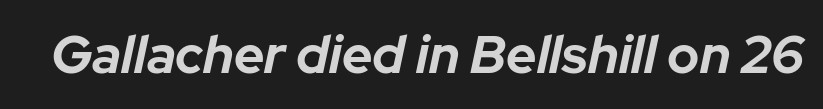
The image shows 53 px bold type, italic (leaning right); set normal letter spacing, not underlined; low stroke contrast and a medium x-height.
